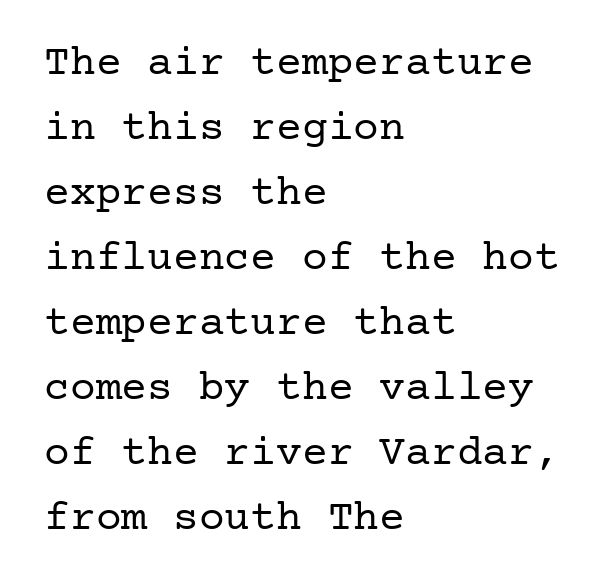
Q: Is the text bold? A: No.
Q: Is the text italic (slanted)? A: No, it is upright.
Q: Is the typeface a serif or a sans-serif typeface? A: Serif.
Q: Is the text underlined? A: No.
Q: How is the paragraph aligned? A: Left-aligned.
Q: Is the spacing between letters normal or unusually wide? A: Normal.
Q: Is the spacing between lines tight, normal or loose? A: Normal.
Q: Width (condensed, normal, or wide)? A: Normal.
Q: Stroke contrast? A: Low.
Q: x-height? A: Medium.
